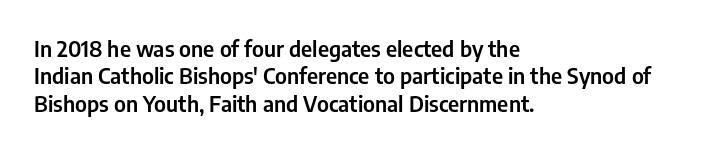
Q: Is the text italic (slanted)? A: No, it is upright.
Q: Is the text underlined? A: No.
Q: How is the paragraph aligned? A: Left-aligned.
Q: Is the spacing between letters normal or unusually wide? A: Normal.
Q: Is the spacing between lines tight, normal or loose? A: Normal.
